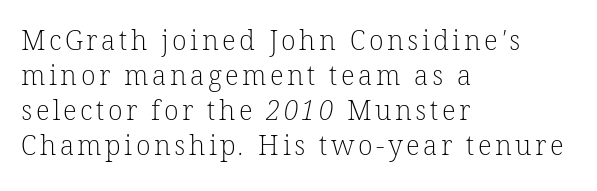
Q: Is the text bold? A: No.
Q: Is the text underlined? A: No.
Q: How is the paragraph aligned? A: Left-aligned.
Q: Is the spacing between lines tight, normal or loose? A: Normal.
